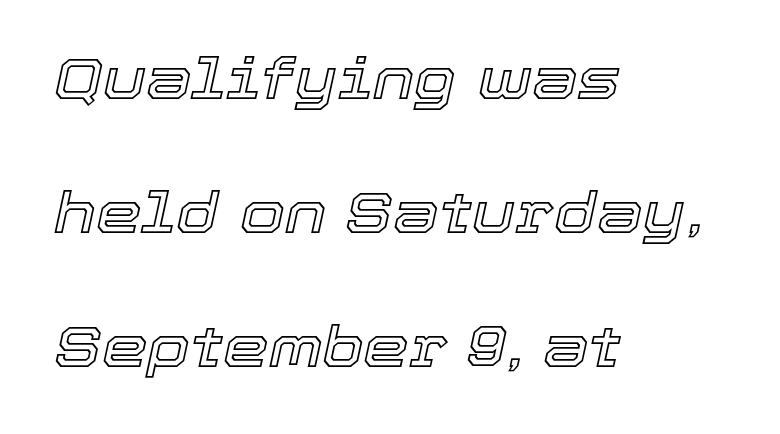
The image shows 58 px text type, italic (leaning right); set left-aligned, loose line spacing (2.31x), normal letter spacing, not underlined; a medium x-height.
